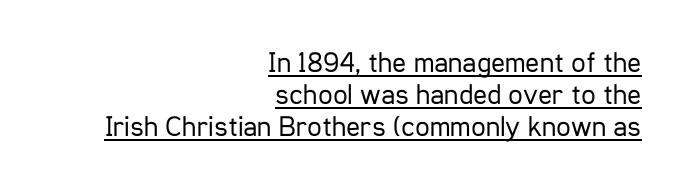
Q: Is the text bold? A: No.
Q: Is the text italic (slanted)? A: No, it is upright.
Q: Is the typeface a serif or a sans-serif typeface? A: Sans-serif.
Q: Is the text underlined? A: Yes.
Q: How is the paragraph aligned? A: Right-aligned.
Q: Is the spacing between letters normal or unusually wide? A: Normal.
Q: Is the spacing between lines tight, normal or loose? A: Tight.
Q: Width (condensed, normal, or wide)? A: Condensed.
Q: Stroke contrast? A: Low.
Q: x-height? A: Medium.
Q: Monospaced? A: No.
